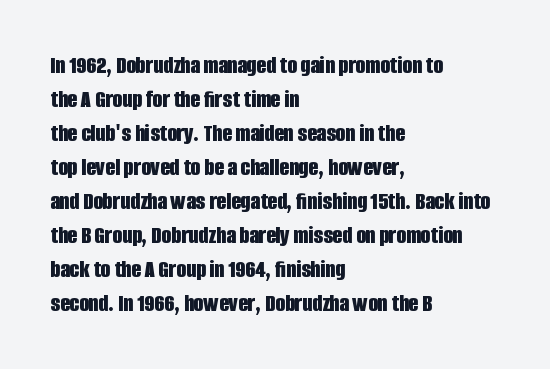
Q: Is the text bold? A: Yes.
Q: Is the text italic (slanted)? A: No, it is upright.
Q: Is the text underlined? A: No.
Q: How is the paragraph aligned? A: Left-aligned.
Q: Is the spacing between letters normal or unusually wide? A: Normal.
Q: Is the spacing between lines tight, normal or loose? A: Normal.
